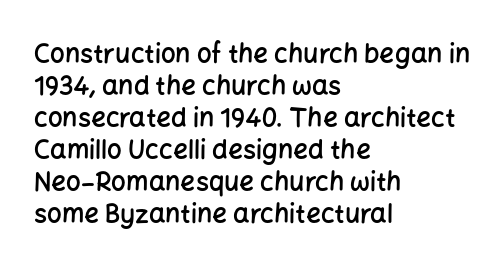
Q: Is the text bold? A: Semi-bold.
Q: Is the text italic (slanted)? A: No, it is upright.
Q: Is the text underlined? A: No.
Q: How is the paragraph aligned? A: Left-aligned.
Q: Is the spacing between letters normal or unusually wide? A: Normal.
